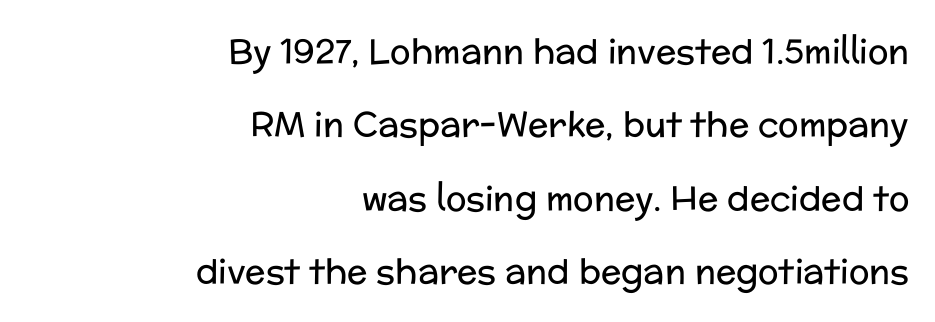
Q: Is the text bold? A: No.
Q: Is the text italic (slanted)? A: No, it is upright.
Q: Is the typeface a serif or a sans-serif typeface? A: Sans-serif.
Q: Is the text underlined? A: No.
Q: How is the paragraph aligned? A: Right-aligned.
Q: Is the spacing between letters normal or unusually wide? A: Normal.
Q: Is the spacing between lines tight, normal or loose? A: Loose.
Q: Width (condensed, normal, or wide)? A: Normal.
Q: Stroke contrast? A: Low.
Q: x-height? A: Medium.
Q: Monospaced? A: No.
